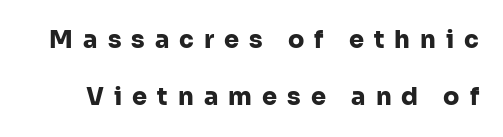
{"italic": "no", "bold": "yes", "underline": "no", "line_spacing": "loose", "line_spacing_ratio": 2.39, "letter_spacing": "wide", "letter_spacing_em": 0.42, "glyph_px": 24}
